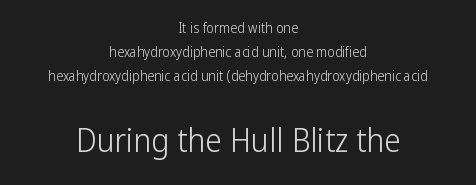
Do the characters align in a grid? No, the font is proportional. Honestly, there is no underline to notice here at all. A centered setting, common on invitations and titles, is used for this passage. This sample uses an upright cut, with every glyph sitting square on the baseline.
